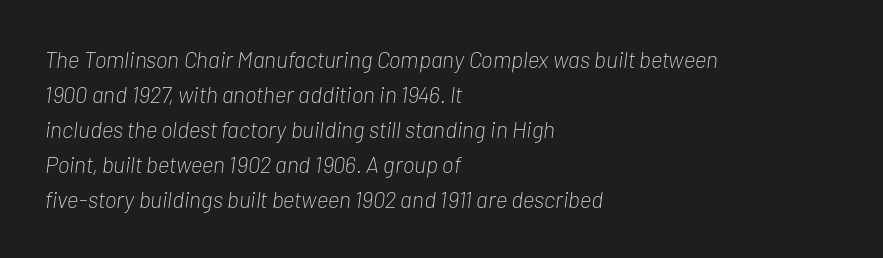
The image shows 23 px text type, italic (leaning right); set left-aligned, normal line spacing (1.52x), normal letter spacing, not underlined.
